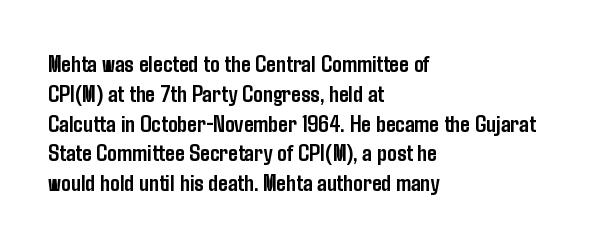
{"italic": "no", "bold": "yes", "underline": "no", "align": "left", "line_spacing_ratio": 1.24, "letter_spacing": "normal", "letter_spacing_em": 0.0, "glyph_px": 24}
